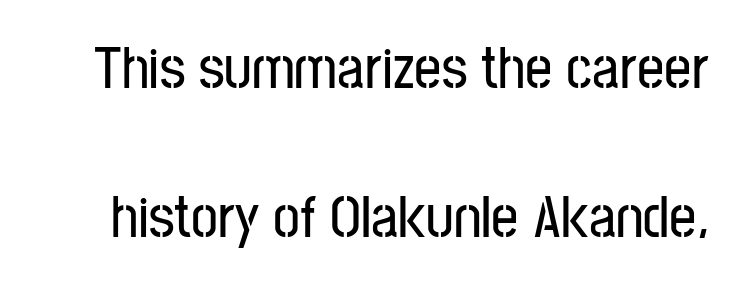
{"serif": "no", "italic": "no", "width": "condensed", "stroke_contrast": "low", "x_height": "medium", "monospaced": "no", "underline": "no", "line_spacing": "loose", "line_spacing_ratio": 2.48, "letter_spacing": "normal", "letter_spacing_em": 0.0, "glyph_px": 60}
